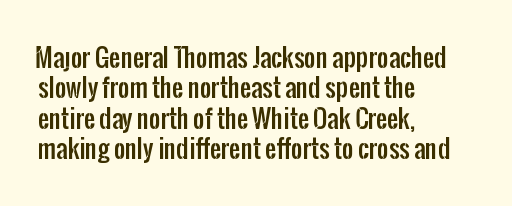
{"italic": "no", "underline": "no", "align": "left", "line_spacing_ratio": 1.22, "letter_spacing": "normal", "letter_spacing_em": 0.0, "glyph_px": 25}
